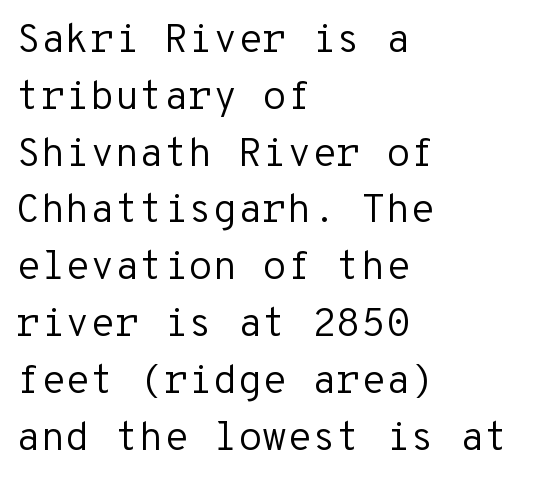
The image shows 40 px regular-weight sans-serif type, upright, monospaced; set left-aligned, normal line spacing (1.42x), normal letter spacing, not underlined; low stroke contrast and a medium x-height.
